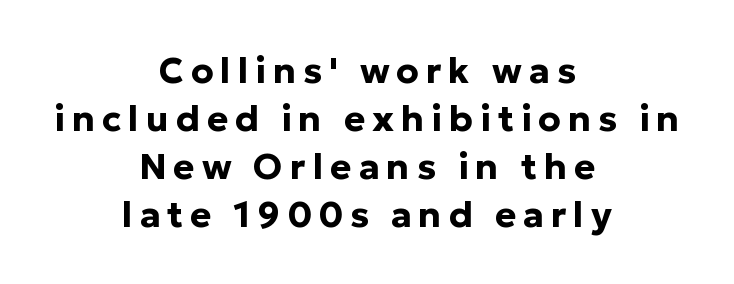
{"serif": "no", "italic": "no", "bold": "yes", "weight": "bold", "width": "normal", "stroke_contrast": "low", "x_height": "medium", "monospaced": "no", "underline": "no", "align": "center", "line_spacing": "normal", "line_spacing_ratio": 1.33, "glyph_px": 36}
